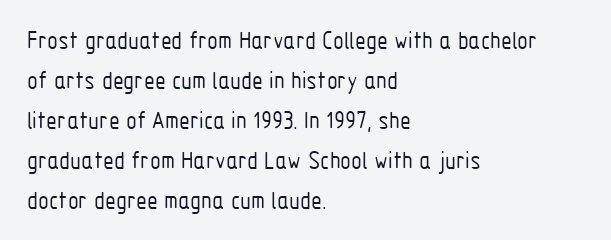
The area under the type is left untouched. A typesetter would mark this as roman, not italic. What's the leading like? Ordinary, nothing unusual. A typesetter would call this zero additional tracking. Which margin do the lines hug? The left one — the right edge is uneven. The cut favours lightness, reaching ordinary text weight at its darkest.
